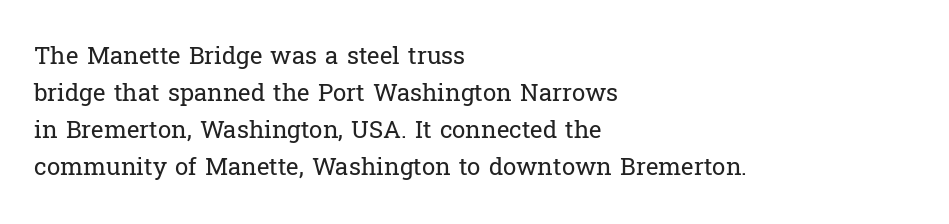
Vertical strokes here are truly vertical. Every row of glyphs begins at an identical x-position on the left. Between one letter and the next there's only the usual sliver of space. Only glyphs here, with clear space below each row.
